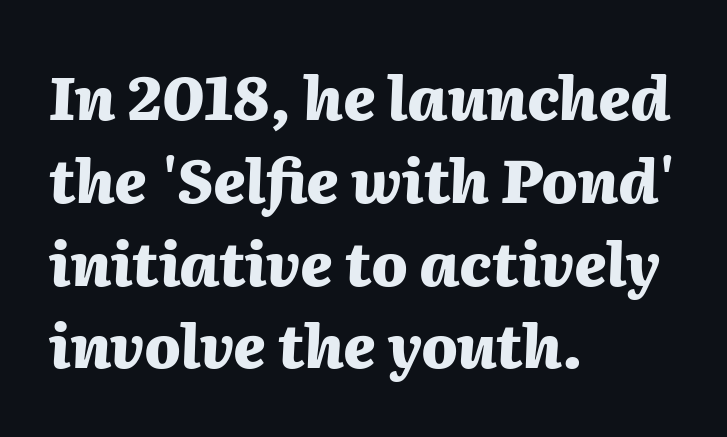
{"italic": "yes", "lean": "right", "slant_degrees": 2, "bold": "yes", "weight": "heavy", "width": "normal", "stroke_contrast": "medium", "x_height": "medium", "monospaced": "no", "underline": "no", "align": "left", "line_spacing": "normal", "line_spacing_ratio": 1.38, "letter_spacing": "normal", "letter_spacing_em": 0.0, "glyph_px": 60}
